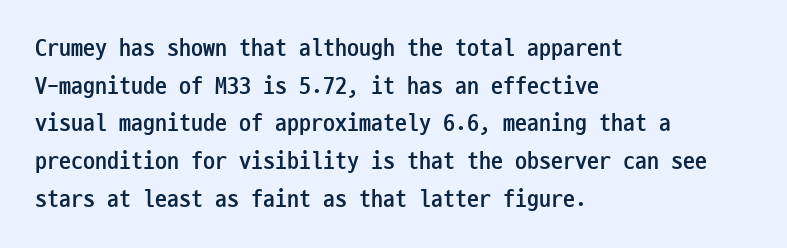
Heavy, bold letterforms. Quick note: underline off. The space between consecutive lines is moderate. This is roman type, the default non-slanted kind. The compositor pushed each line to the left boundary.
